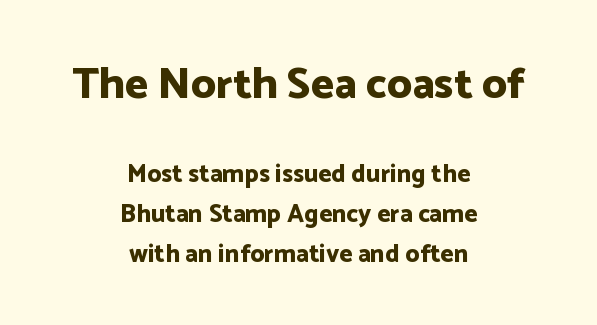
The image shows 44 px bold sans-serif type, upright; set centered, normal line spacing (1.59x), normal letter spacing, not underlined; the first (top) block is 1.76x larger; low stroke contrast and a medium x-height.
